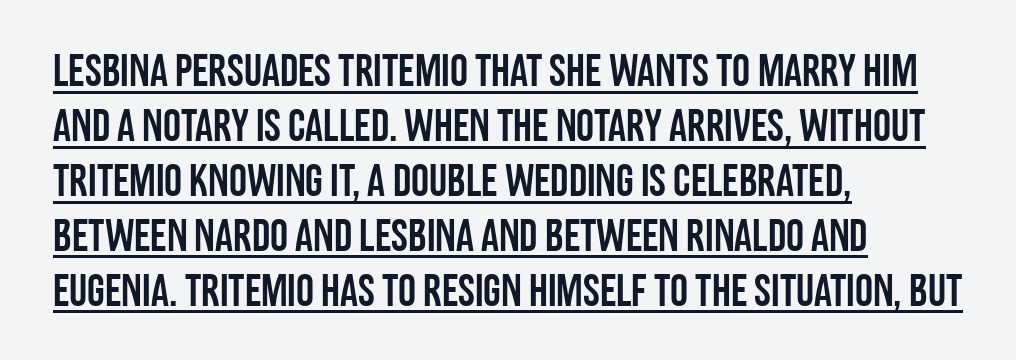
{"serif": "no", "italic": "no", "width": "condensed", "stroke_contrast": "low", "x_height": "large", "monospaced": "no", "underline": "yes", "align": "left", "line_spacing_ratio": 1.22, "letter_spacing": "normal", "letter_spacing_em": 0.0, "glyph_px": 45}
